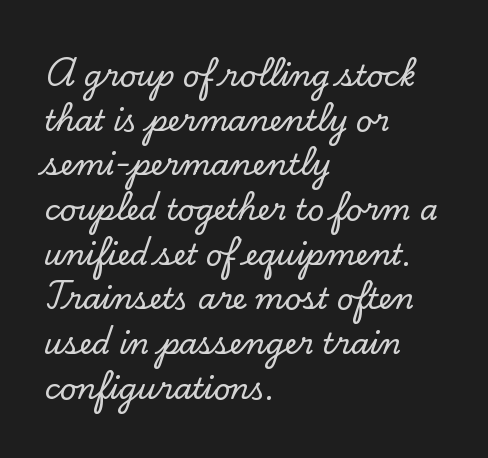
Q: Is the text italic (slanted)? A: Yes.
Q: Is the typeface a serif or a sans-serif typeface? A: Serif.
Q: Is the text underlined? A: No.
Q: How is the paragraph aligned? A: Left-aligned.
Q: Is the spacing between letters normal or unusually wide? A: Normal.
Q: Is the spacing between lines tight, normal or loose? A: Normal.
Q: Width (condensed, normal, or wide)? A: Normal.
Q: Stroke contrast? A: Low.
Q: x-height? A: Small.
Q: Monospaced? A: No.
